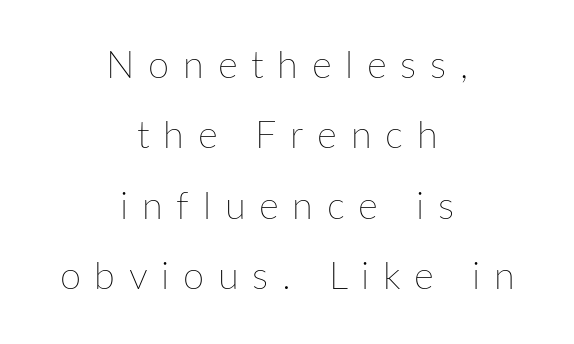
The line texture is sparse and dotted thanks to wide tracking. Any mark beneath the type? The region is blank. Notice how the passage keeps no hard edge, just a central spine. Is this a fixed-width face? No — the glyphs have proportional, varying widths. Stem width sits at or under what a default text font uses. A typesetter would mark this as roman, not italic.
